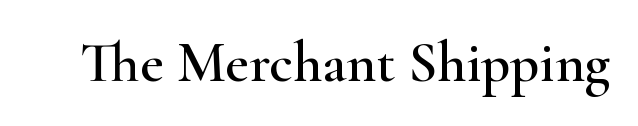
Q: Is the text italic (slanted)? A: No, it is upright.
Q: Is the typeface a serif or a sans-serif typeface? A: Serif.
Q: Is the text underlined? A: No.
Q: Is the spacing between letters normal or unusually wide? A: Normal.
Q: Width (condensed, normal, or wide)? A: Wide.
Q: Stroke contrast? A: High.
Q: x-height? A: Small.
Q: Monospaced? A: No.
